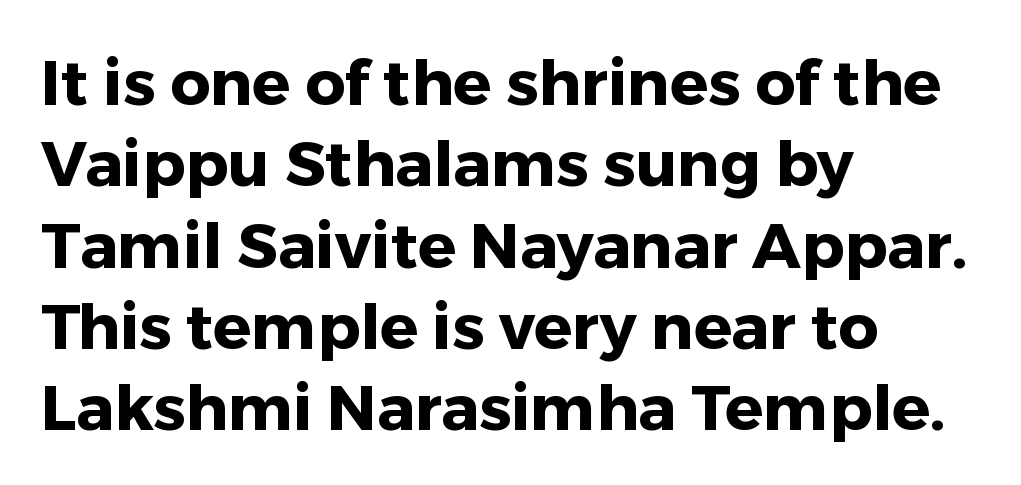
The image shows 63 px heavy sans-serif type, upright; set left-aligned, normal line spacing (1.29x), normal letter spacing, not underlined; low stroke contrast and a medium x-height.
